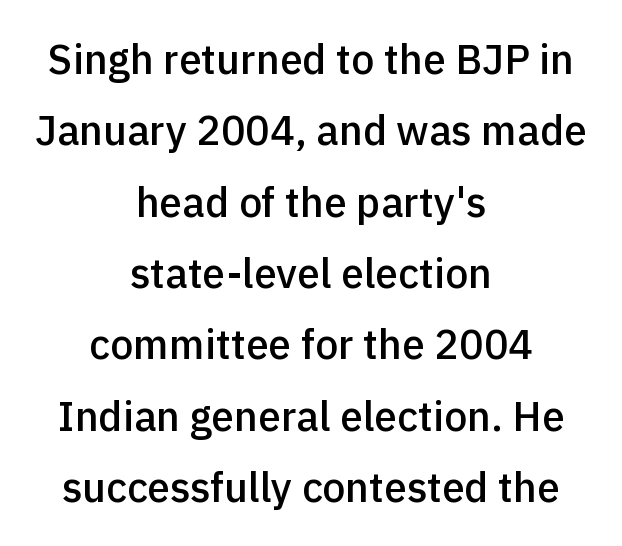
{"serif": "no", "italic": "no", "bold": "semi", "weight": "semibold", "width": "normal", "x_height": "medium", "monospaced": "no", "underline": "no", "align": "center", "line_spacing_ratio": 1.74, "letter_spacing": "normal", "letter_spacing_em": 0.0, "glyph_px": 41}
